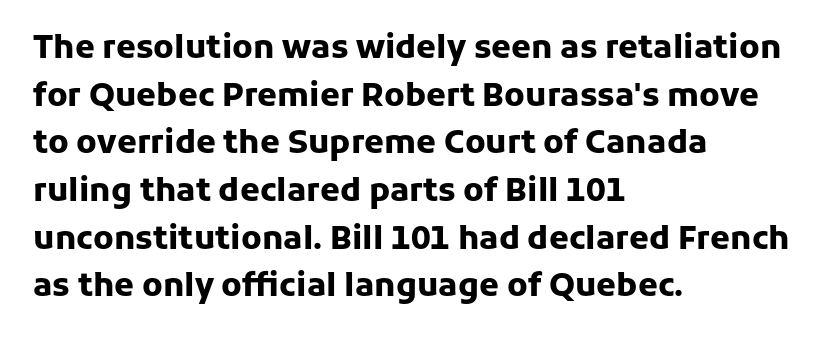
{"serif": "no", "italic": "no", "bold": "yes", "weight": "heavy", "width": "normal", "stroke_contrast": "low", "x_height": "medium", "monospaced": "no", "underline": "no", "align": "left", "line_spacing": "normal", "line_spacing_ratio": 1.49, "letter_spacing": "normal", "letter_spacing_em": 0.0, "glyph_px": 32}
